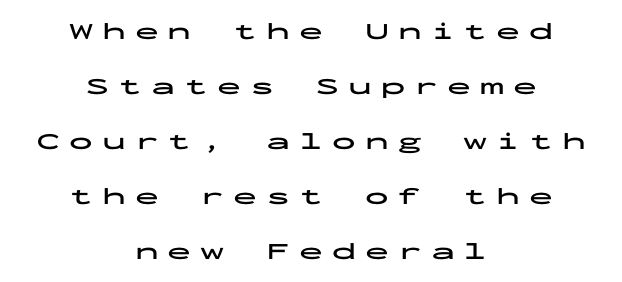
{"italic": "no", "bold": "yes", "underline": "no", "align": "center", "line_spacing": "loose", "line_spacing_ratio": 2.29, "letter_spacing": "wide", "letter_spacing_em": 0.37, "glyph_px": 24}
